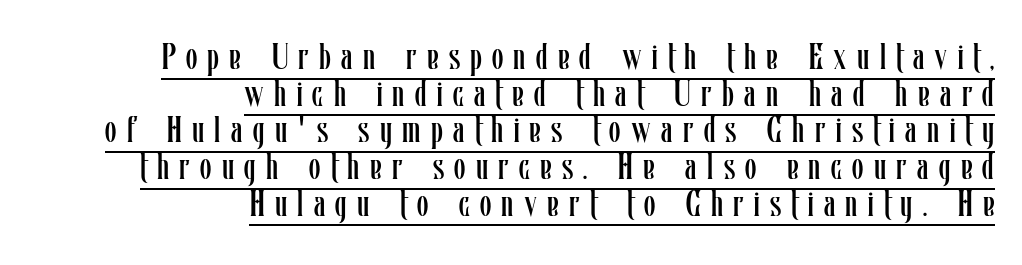
Very little white space separates one row of letters from the next. It's the straight-up-and-down kind of type. Inter-character spacing is expanded well beyond the font's built-in metrics. This is not heavy type; no bold has been used. A typesetter would call this proportional, since set widths differ per character.
